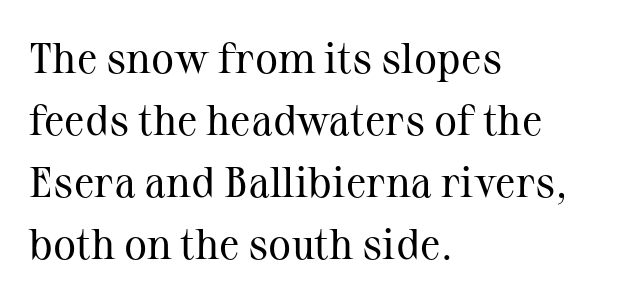
The area under the type is left untouched. In terms of posture, this sample is upright. Short and long lines alike share a common starting point at left. Whoever set this chose a conventional vertical rhythm. Is the stroke heavy? The answer is a plain regular-or-lighter.
